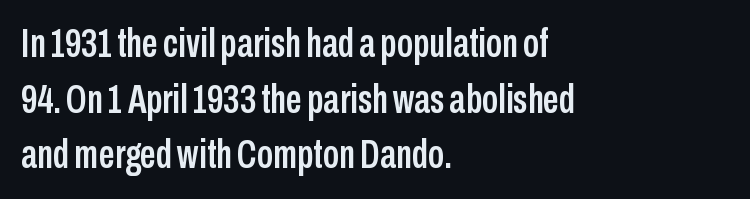
The font's upright variant was chosen for this text. Observe the ordinary spacing: letters are neighbours, not strangers. Normally led — the rows are evenly, conventionally spaced. Caption: multi-line text, flush left, ragged right.
